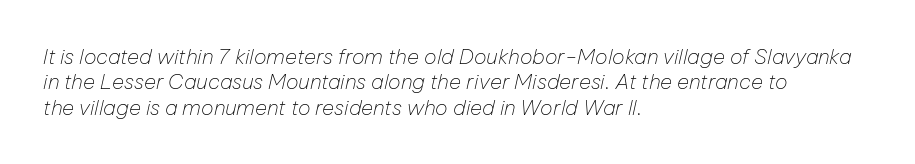
{"italic": "yes", "lean": "right", "slant_degrees": 12, "bold": "no", "underline": "no", "align": "left", "line_spacing_ratio": 1.21, "letter_spacing": "normal", "letter_spacing_em": 0.0, "glyph_px": 21}
